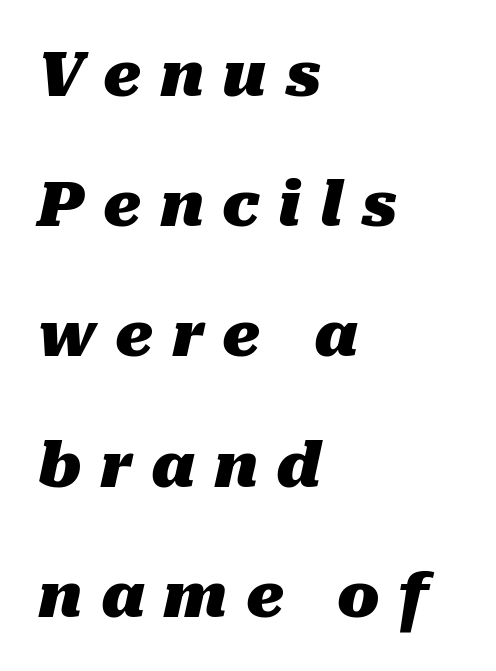
The passage shown stacks its lines with a broad gap. As a designer I'd log this as weight 700, bold. A typesetter would mark this as italic. The space beneath each line is pristine and unruled.
